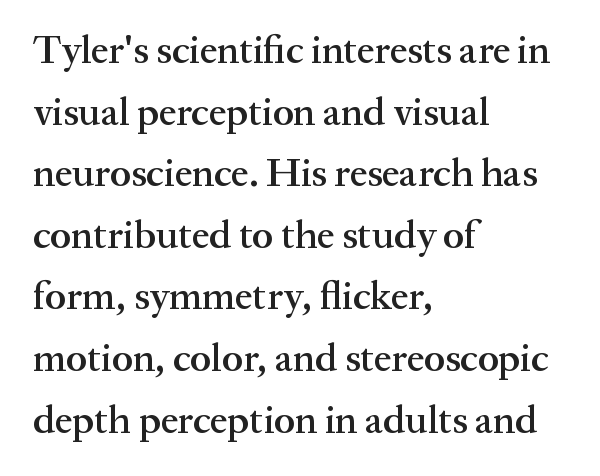
Tracking value appears to be zero — textbook default spacing. No italicization has been applied; the sample stays upright. Regarding serifs, this sample has them. The strokes are fattened partway — semibold, not bold.
